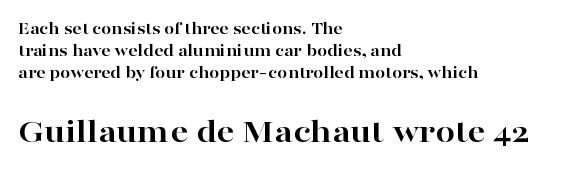
Q: Is the text bold? A: Yes.
Q: Is the text italic (slanted)? A: No, it is upright.
Q: Is the typeface a serif or a sans-serif typeface? A: Serif.
Q: Is the text underlined? A: No.
Q: How is the paragraph aligned? A: Left-aligned.
Q: Is the spacing between letters normal or unusually wide? A: Normal.
Q: Which block of text is set in a larger size, the first (top) or the second (bottom)? A: The second (bottom) one.
Q: Width (condensed, normal, or wide)? A: Wide.
Q: Stroke contrast? A: High.
Q: x-height? A: Medium.
Q: Monospaced? A: No.
